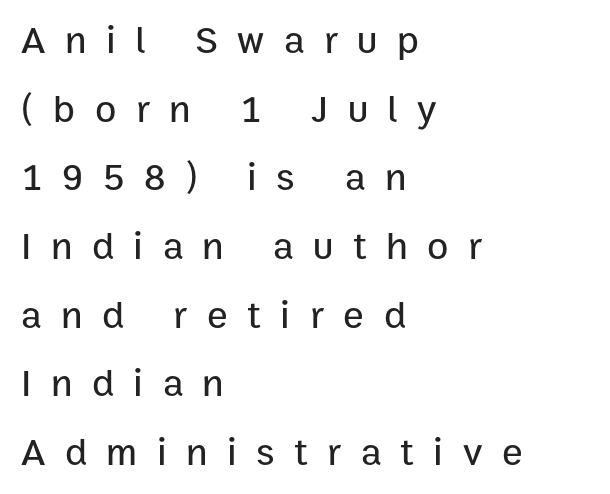
The image shows 39 px sans-serif type, upright; set left-aligned, line spacing 1.76x, unusually wide letter spacing (+0.5 em), not underlined; low stroke contrast and a medium x-height.
